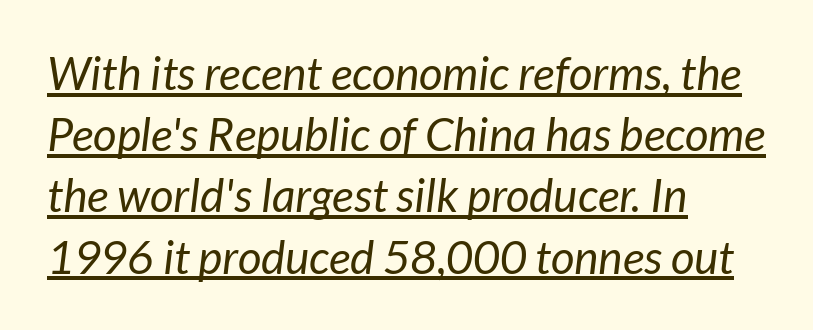
{"serif": "no", "bold": "no", "weight": "regular", "width": "normal", "stroke_contrast": "low", "x_height": "medium", "monospaced": "no", "underline": "yes", "align": "left", "line_spacing": "normal", "line_spacing_ratio": 1.33, "letter_spacing": "normal", "letter_spacing_em": 0.0, "glyph_px": 46}
